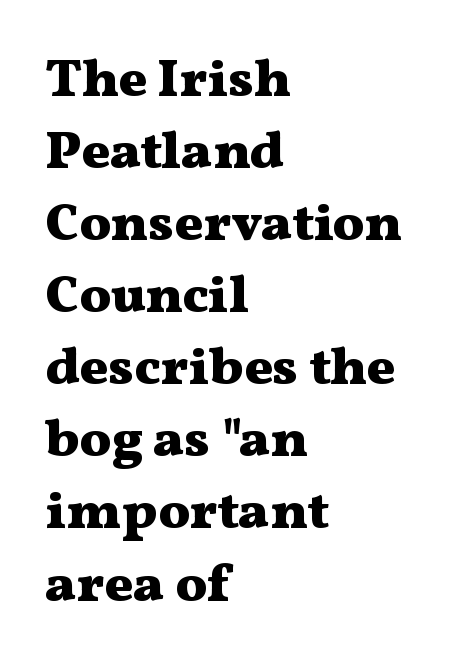
{"serif": "yes", "italic": "no", "bold": "yes", "weight": "heavy", "width": "wide", "stroke_contrast": "medium", "x_height": "medium", "monospaced": "no", "underline": "no", "align": "left", "line_spacing": "normal", "line_spacing_ratio": 1.36, "letter_spacing": "normal", "letter_spacing_em": 0.0, "glyph_px": 53}
